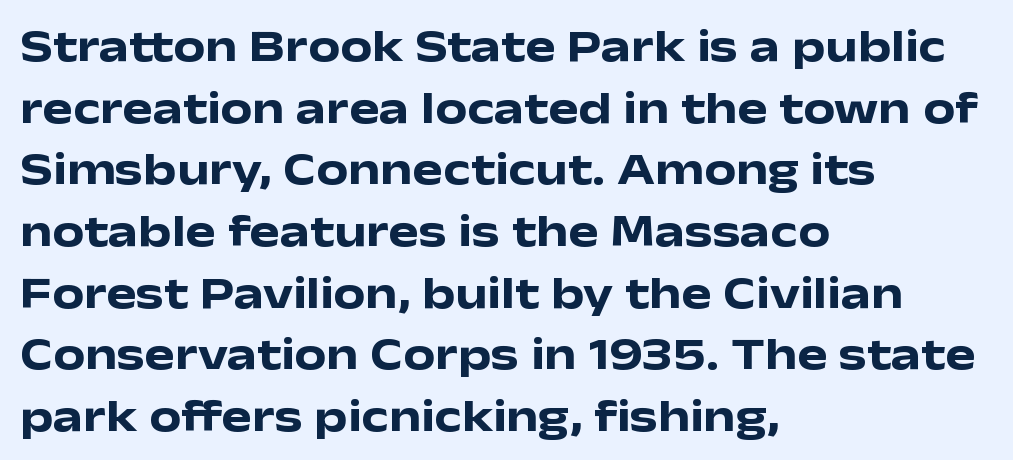
Q: Is the text bold? A: Yes.
Q: Is the text italic (slanted)? A: No, it is upright.
Q: Is the typeface a serif or a sans-serif typeface? A: Sans-serif.
Q: Is the text underlined? A: No.
Q: How is the paragraph aligned? A: Left-aligned.
Q: Is the spacing between letters normal or unusually wide? A: Normal.
Q: Is the spacing between lines tight, normal or loose? A: Normal.
Q: Width (condensed, normal, or wide)? A: Wide.
Q: Stroke contrast? A: Low.
Q: x-height? A: Medium.
Q: Monospaced? A: No.
